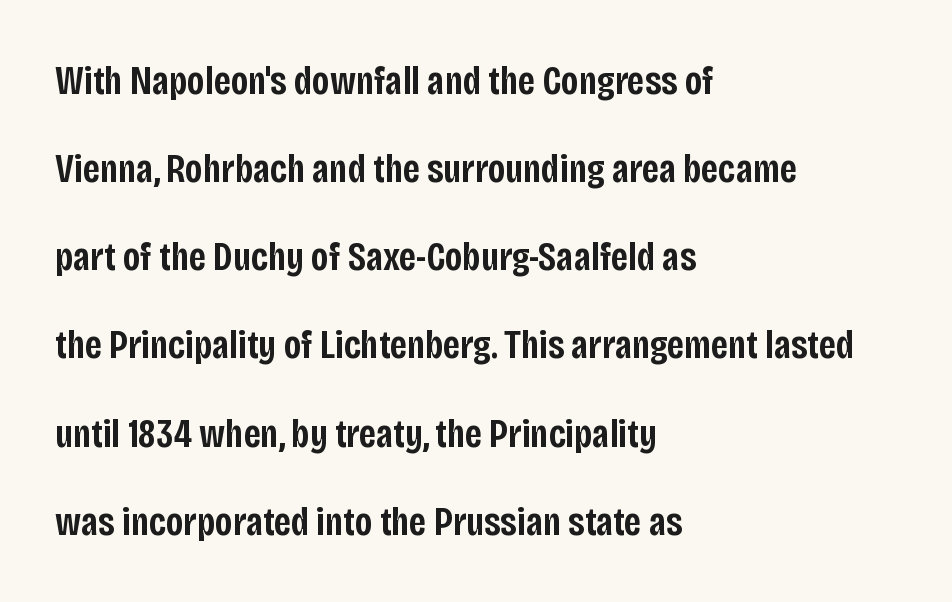
{"serif": "no", "italic": "no", "bold": "semi", "weight": "semibold", "width": "condensed", "stroke_contrast": "low", "x_height": "large", "monospaced": "no", "underline": "no", "align": "left", "line_spacing": "loose", "line_spacing_ratio": 2.15, "letter_spacing": "normal", "letter_spacing_em": 0.0, "glyph_px": 41}
